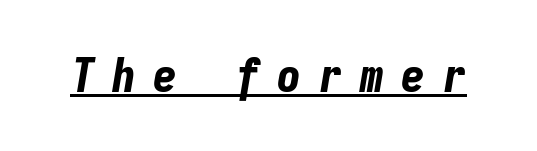
The rendering applies a slant to the glyphs. What stands out about the letter spacing? Its width — letters are far apart. The sample has been set heavy, in full bold. The rendering uses the underline text-decoration. The letters march in equal steps, a hallmark of fixed-pitch type.
